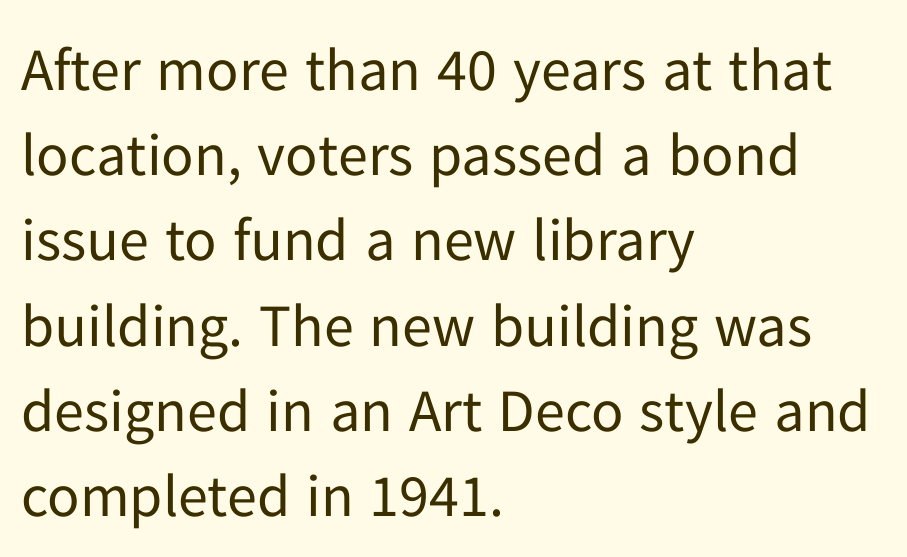
Q: Is the text bold? A: No.
Q: Is the text italic (slanted)? A: No, it is upright.
Q: Is the typeface a serif or a sans-serif typeface? A: Sans-serif.
Q: Is the text underlined? A: No.
Q: How is the paragraph aligned? A: Left-aligned.
Q: Is the spacing between letters normal or unusually wide? A: Normal.
Q: Is the spacing between lines tight, normal or loose? A: Normal.
Q: Width (condensed, normal, or wide)? A: Normal.
Q: Stroke contrast? A: Low.
Q: x-height? A: Medium.
Q: Monospaced? A: No.
